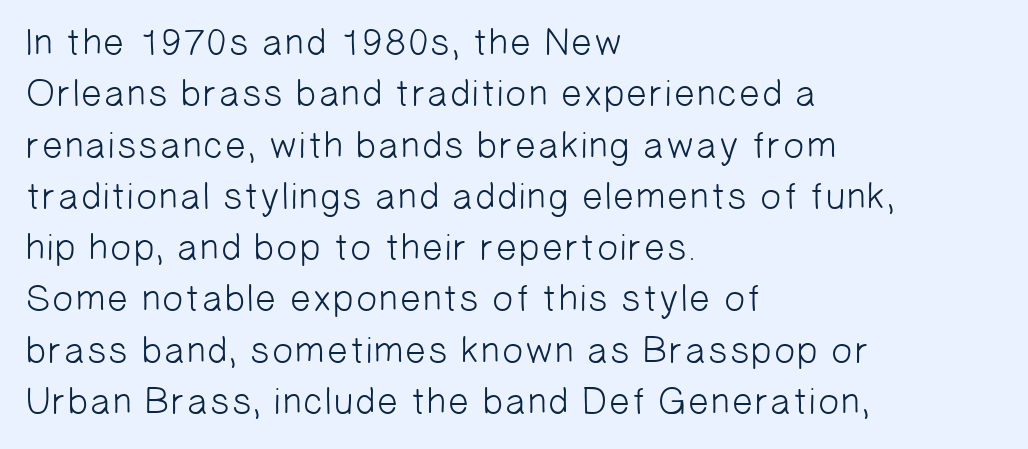
Q: Is the text bold? A: No.
Q: Is the typeface a serif or a sans-serif typeface? A: Sans-serif.
Q: Is the text underlined? A: No.
Q: How is the paragraph aligned? A: Left-aligned.
Q: Is the spacing between letters normal or unusually wide? A: Normal.
Q: Is the spacing between lines tight, normal or loose? A: Normal.
Q: Width (condensed, normal, or wide)? A: Normal.
Q: Stroke contrast? A: Low.
Q: x-height? A: Medium.
Q: Monospaced? A: No.
